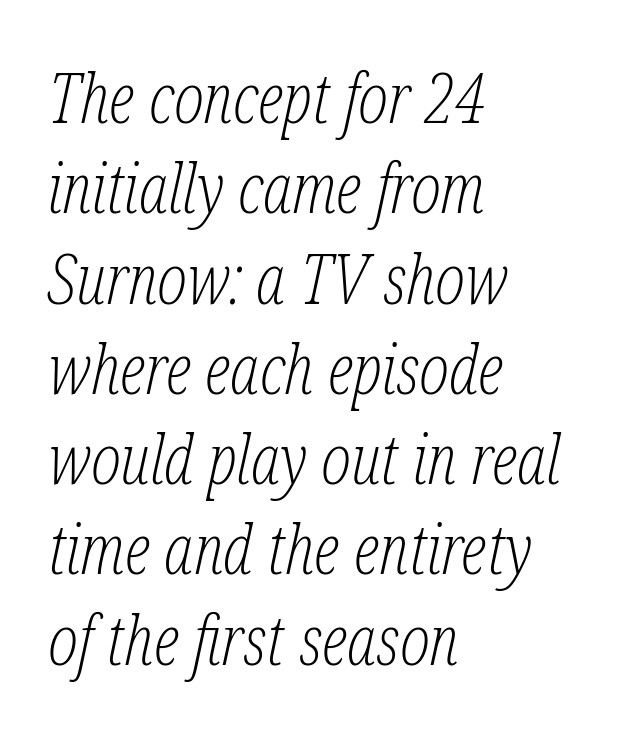
The image shows 70 px light, condensed serif type, italic (leaning right); set left-aligned, normal line spacing (1.29x), normal letter spacing, not underlined; low stroke contrast and a medium x-height.
